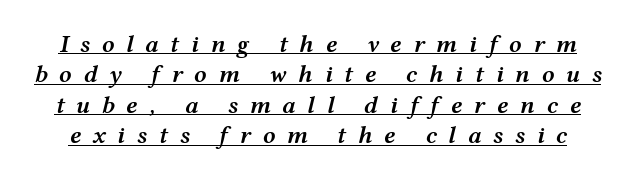
{"italic": "yes", "lean": "right", "slant_degrees": 12, "bold": "semi", "underline": "yes", "line_spacing_ratio": 1.22, "letter_spacing": "wide", "letter_spacing_em": 0.46, "glyph_px": 25}
